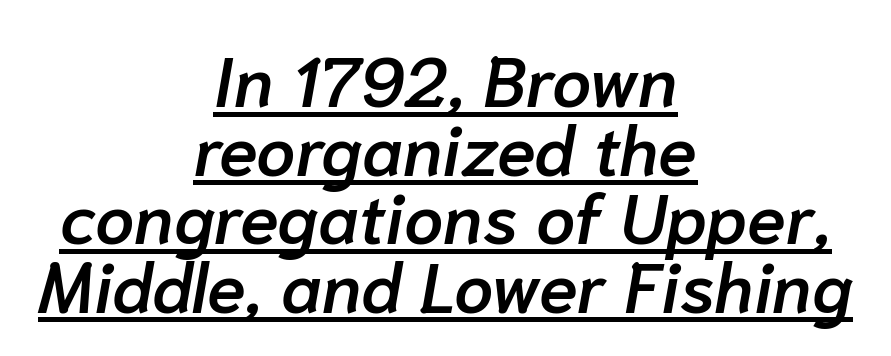
Q: Is the text bold? A: Semi-bold.
Q: Is the text italic (slanted)? A: Yes, it leans right by about 10 degrees.
Q: Is the text underlined? A: Yes.
Q: How is the paragraph aligned? A: Centered.
Q: Is the spacing between letters normal or unusually wide? A: Normal.
Q: Is the spacing between lines tight, normal or loose? A: Tight.
Q: Width (condensed, normal, or wide)? A: Normal.
Q: Stroke contrast? A: Low.
Q: x-height? A: Medium.
Q: Monospaced? A: No.
